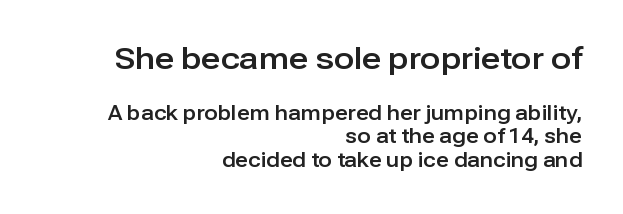
{"serif": "no", "italic": "no", "width": "normal", "stroke_contrast": "low", "x_height": "medium", "monospaced": "no", "underline": "no", "align": "right", "line_spacing_ratio": 1.19, "letter_spacing": "normal", "letter_spacing_em": 0.0, "larger_block": "first", "size_ratio": 1.5, "glyph_px": 30}
